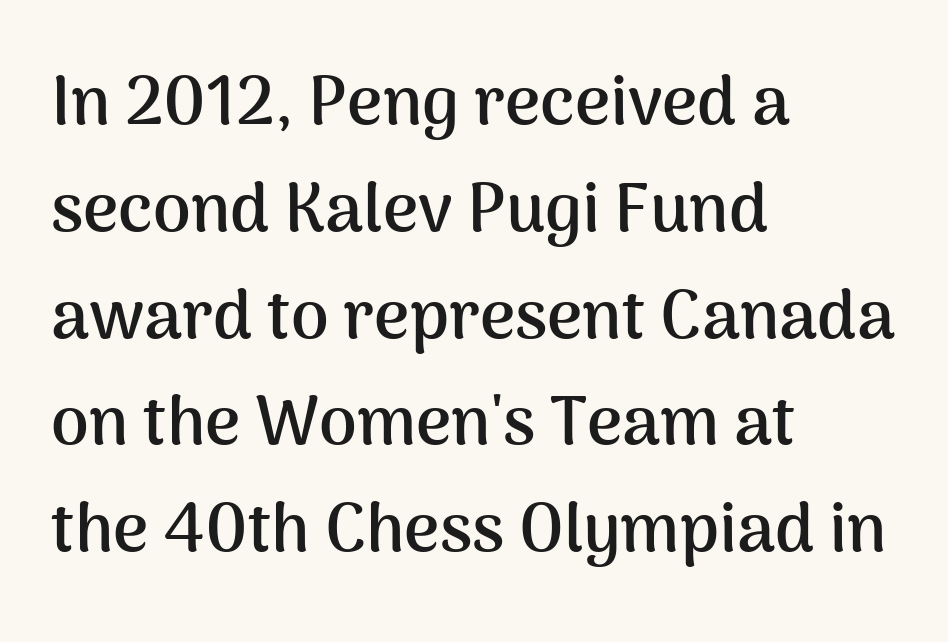
Letterform terminals end flat and unadorned throughout the passage. Inter-character spacing is left at the font's built-in metrics. Words float on clear page, feet unadorned. You can tell it's not italic because the verticals are truly vertical.
